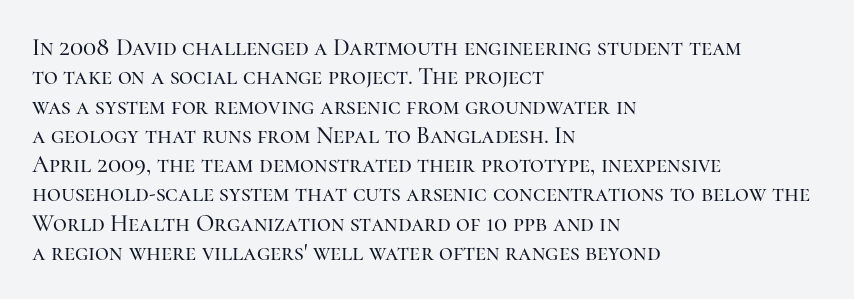
{"italic": "no", "underline": "no", "align": "left", "line_spacing_ratio": 1.22, "letter_spacing": "normal", "letter_spacing_em": 0.0, "glyph_px": 24}
